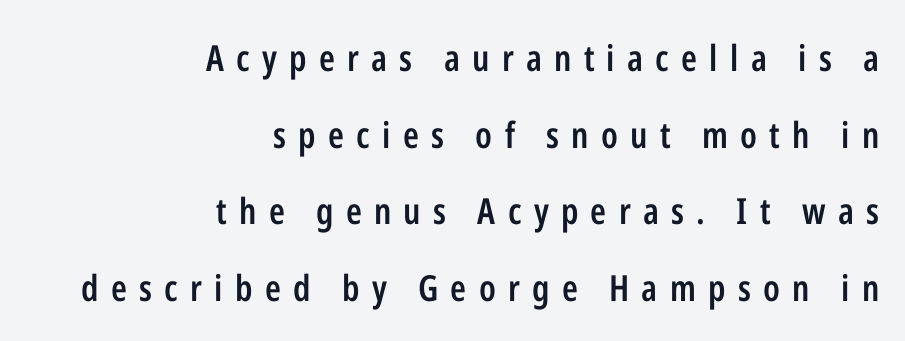
Q: Is the text bold? A: Semi-bold.
Q: Is the text italic (slanted)? A: No, it is upright.
Q: Is the typeface a serif or a sans-serif typeface? A: Sans-serif.
Q: Is the text underlined? A: No.
Q: How is the paragraph aligned? A: Right-aligned.
Q: Is the spacing between letters normal or unusually wide? A: Unusually wide.
Q: Is the spacing between lines tight, normal or loose? A: Loose.
Q: Width (condensed, normal, or wide)? A: Condensed.
Q: Stroke contrast? A: Low.
Q: x-height? A: Medium.
Q: Monospaced? A: No.
